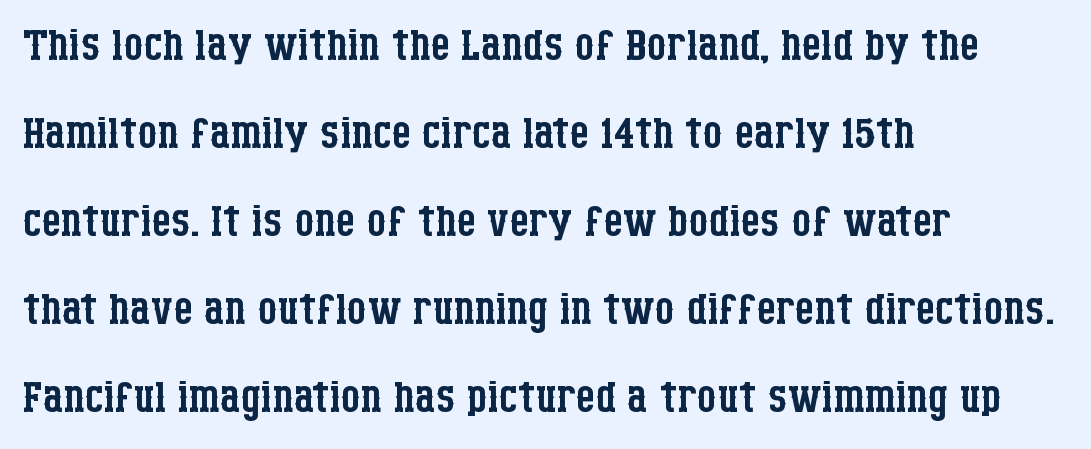
The image shows 62 px regular-weight, condensed serif type, upright; set left-aligned, normal line spacing (1.42x), normal letter spacing, not underlined; low stroke contrast and a large x-height.
